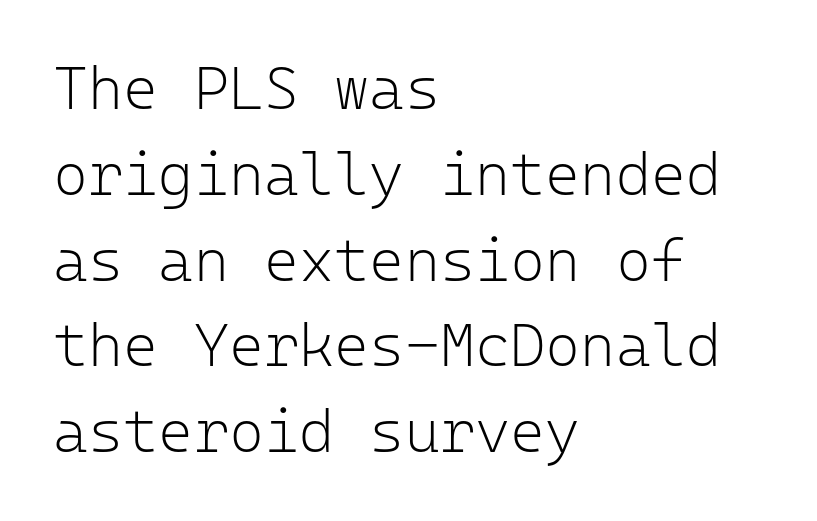
The image shows 60 px light sans-serif type, upright, monospaced; set left-aligned, normal line spacing (1.43x), normal letter spacing, not underlined; low stroke contrast and a medium x-height.
